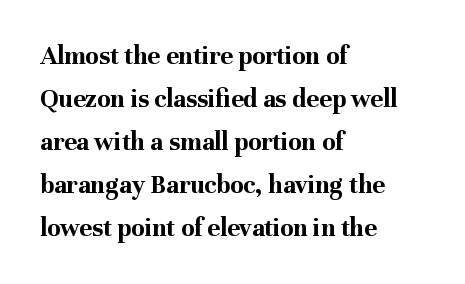
The image shows 27 px bold type, upright; set left-aligned, normal line spacing (1.59x), normal letter spacing, not underlined.
